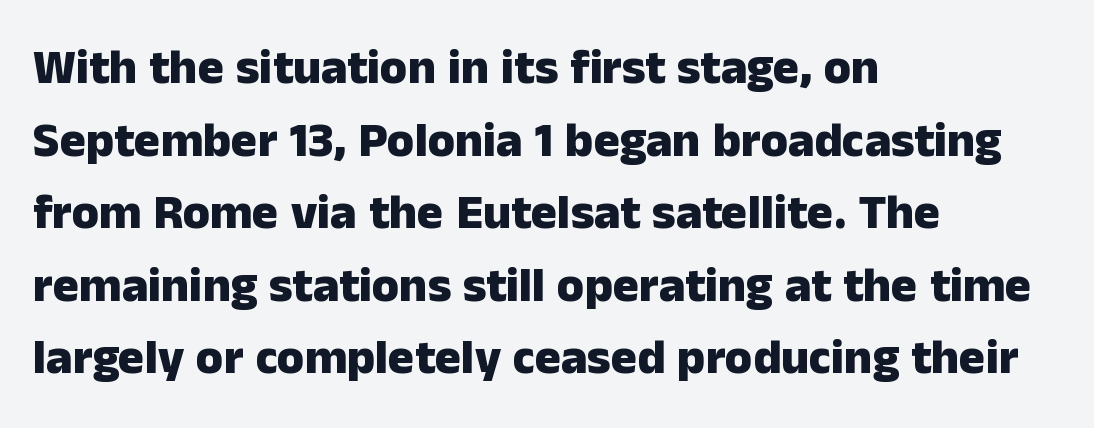
{"serif": "no", "italic": "no", "bold": "yes", "weight": "heavy", "width": "normal", "stroke_contrast": "low", "x_height": "medium", "monospaced": "no", "underline": "no", "align": "left", "line_spacing": "normal", "line_spacing_ratio": 1.48, "letter_spacing": "normal", "letter_spacing_em": 0.0, "glyph_px": 49}
